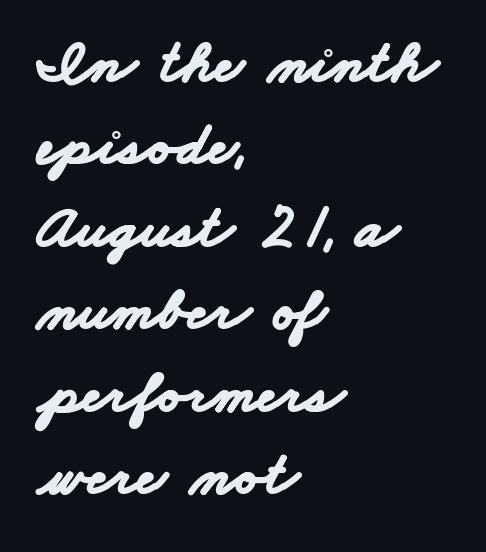
The image shows 62 px bold, wide sans-serif type; set left-aligned, normal line spacing (1.33x), normal letter spacing, not underlined; low stroke contrast and a small x-height.
